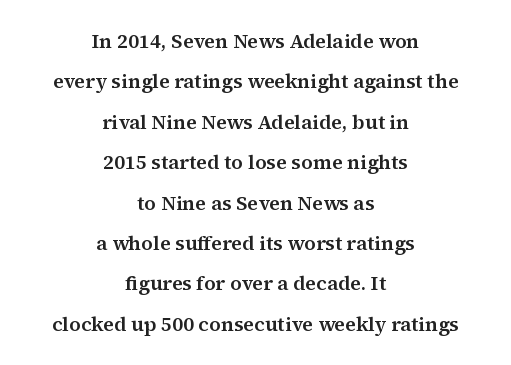
{"italic": "no", "underline": "no", "align": "center", "line_spacing": "loose", "line_spacing_ratio": 2.02, "letter_spacing": "normal", "letter_spacing_em": 0.0, "glyph_px": 20}
